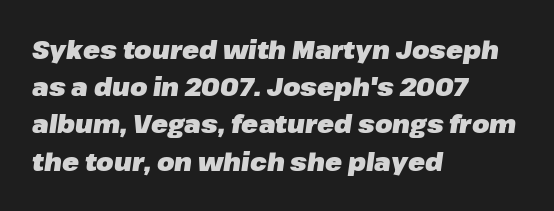
{"italic": "yes", "lean": "right", "slant_degrees": 8, "bold": "yes", "underline": "no", "align": "left", "line_spacing": "normal", "line_spacing_ratio": 1.49, "letter_spacing": "normal", "letter_spacing_em": 0.0, "glyph_px": 25}
